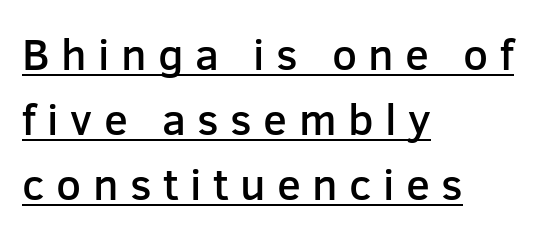
Typographically, this falls in the sans-serif category. A rule runs beneath these lines of type. This block has exactly the height ordinary leading produces. Students, note that the glyphs here are deliberately spaced far apart. This sample is left-justified, so line endings fall wherever the words run out. The face used here is proportionally spaced, like ordinary book or web type.
